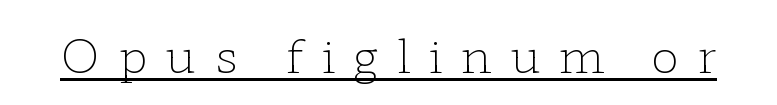
The image shows 47 px light, wide serif type, upright; set unusually wide letter spacing (+0.38 em), underlined; low stroke contrast and a medium x-height.
